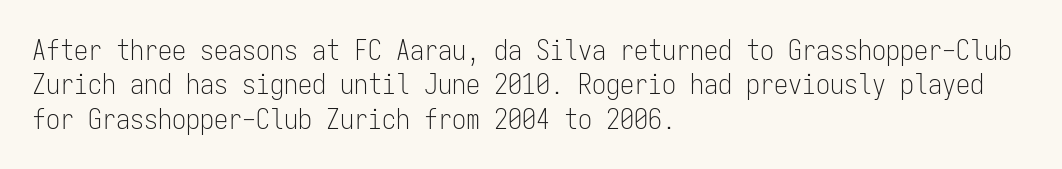
Nope, no serifs anywhere on these letters. This sample has the even, mechanical cadence of fixed-width lettering. Each row of text sits above clean, open space. The type is set solid horizontally, with unmodified tracking. The lines are quadded left. The axis of the letterforms is exactly vertical.
